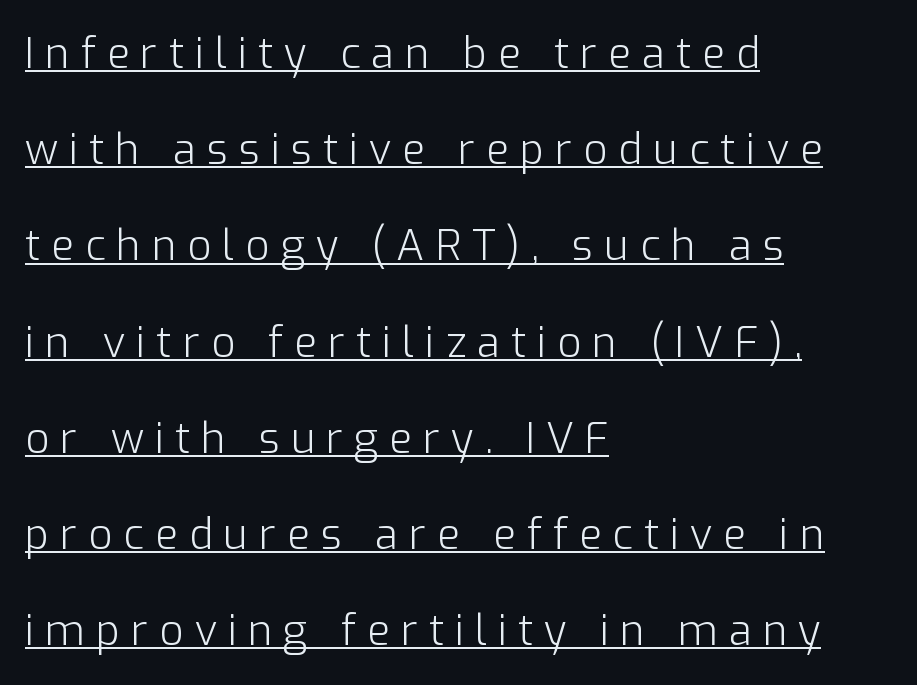
{"serif": "no", "italic": "no", "bold": "no", "weight": "light", "width": "normal", "stroke_contrast": "low", "x_height": "medium", "monospaced": "no", "underline": "yes", "align": "left", "line_spacing": "loose", "line_spacing_ratio": 2.29, "letter_spacing": "wide", "letter_spacing_em": 0.26, "glyph_px": 42}
